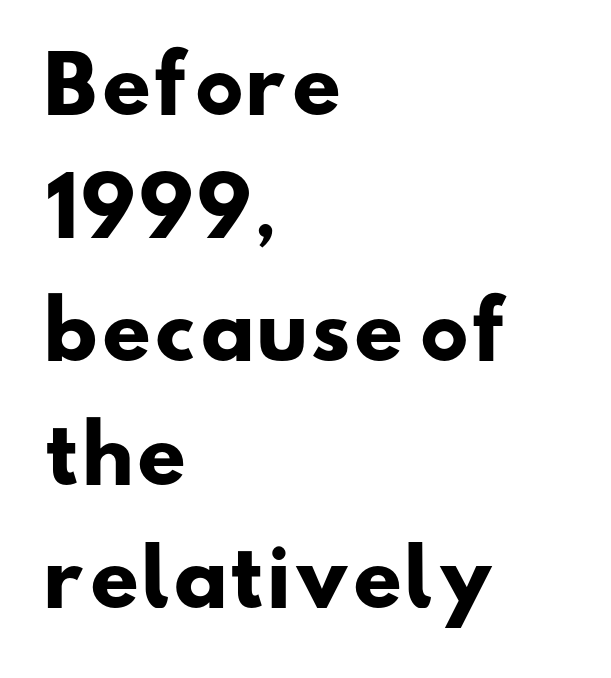
Q: Is the text bold? A: Yes.
Q: Is the typeface a serif or a sans-serif typeface? A: Sans-serif.
Q: Is the text underlined? A: No.
Q: How is the paragraph aligned? A: Left-aligned.
Q: Is the spacing between letters normal or unusually wide? A: Normal.
Q: Is the spacing between lines tight, normal or loose? A: Normal.
Q: Width (condensed, normal, or wide)? A: Wide.
Q: Stroke contrast? A: Low.
Q: x-height? A: Small.
Q: Monospaced? A: No.
